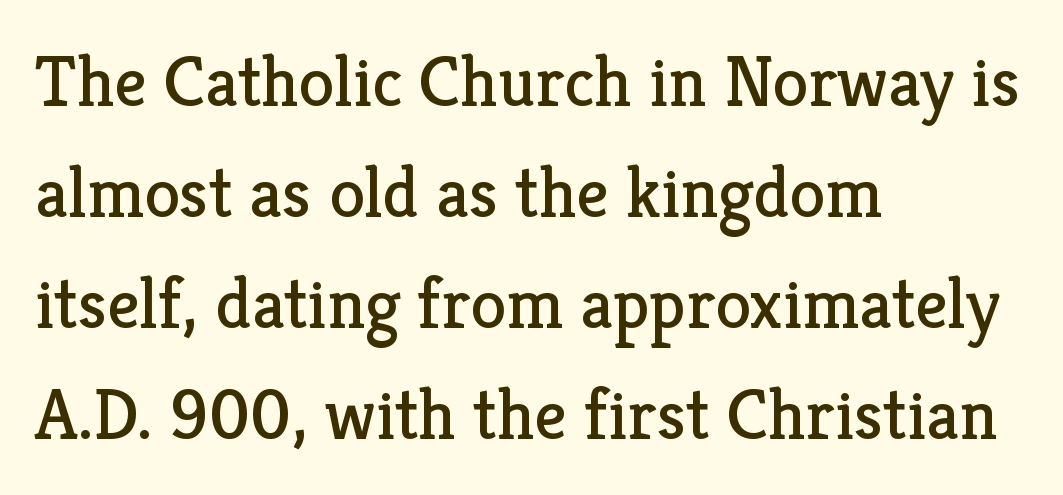
Vertical spacing — default. Do the letters lean? They stand straight. A serif font was chosen for this passage. The baseline area is clear. The face used here is proportionally spaced, like ordinary book or web type.
